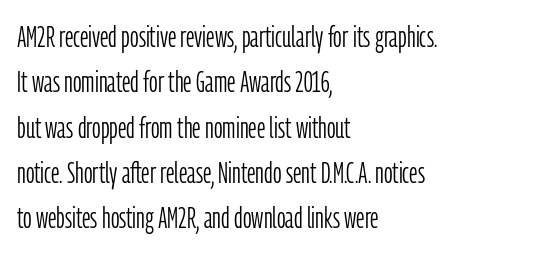
The image shows 30 px light, condensed sans-serif type, upright; set left-aligned, normal line spacing (1.51x), normal letter spacing, not underlined; low stroke contrast and a medium x-height.
